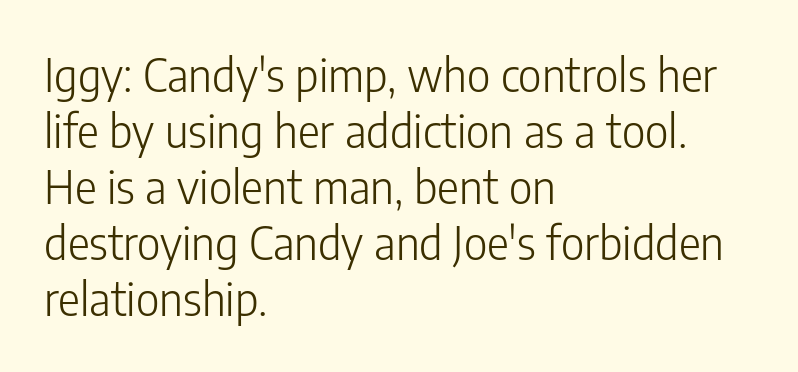
{"serif": "no", "italic": "no", "bold": "no", "weight": "light", "width": "condensed", "stroke_contrast": "low", "x_height": "medium", "monospaced": "no", "underline": "no", "align": "left", "line_spacing_ratio": 1.22, "letter_spacing": "normal", "letter_spacing_em": 0.0, "glyph_px": 46}
